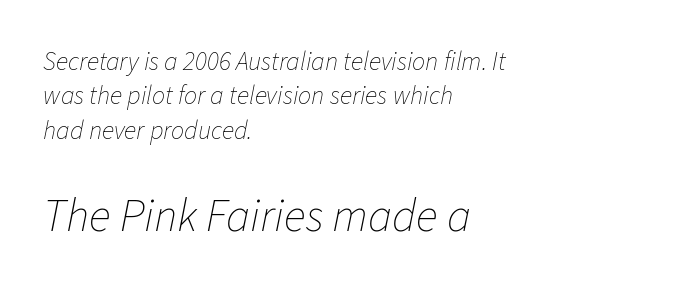
Q: Is the text bold? A: No.
Q: Is the text italic (slanted)? A: Yes, it leans right by about 11 degrees.
Q: Is the text underlined? A: No.
Q: How is the paragraph aligned? A: Left-aligned.
Q: Is the spacing between letters normal or unusually wide? A: Normal.
Q: Is the spacing between lines tight, normal or loose? A: Normal.
Q: Which block of text is set in a larger size, the first (top) or the second (bottom)? A: The second (bottom) one.
Q: Width (condensed, normal, or wide)? A: Normal.
Q: Stroke contrast? A: Low.
Q: x-height? A: Medium.
Q: Monospaced? A: No.
